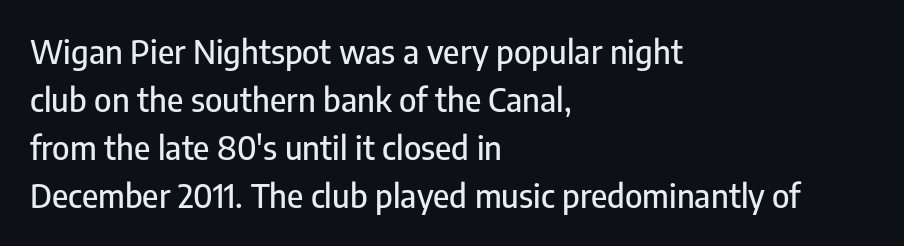
The image shows 33 px condensed sans-serif type, upright; set left-aligned, normal line spacing (1.45x), normal letter spacing, not underlined; low stroke contrast and a medium x-height.
